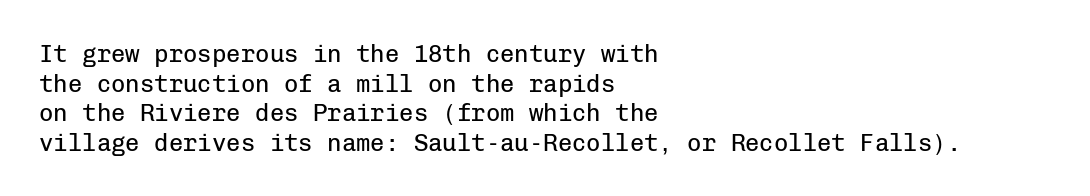
Q: Is the text bold? A: No.
Q: Is the text italic (slanted)? A: No, it is upright.
Q: Is the text underlined? A: No.
Q: How is the paragraph aligned? A: Left-aligned.
Q: Is the spacing between letters normal or unusually wide? A: Normal.
